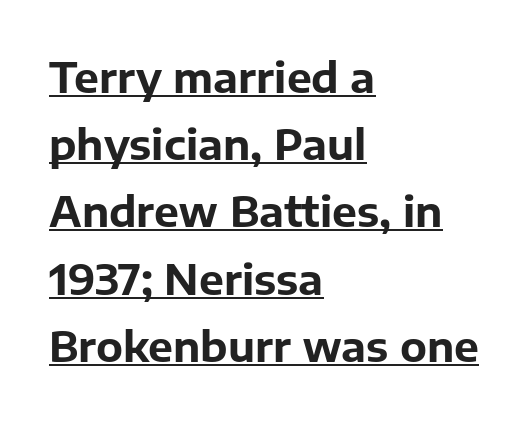
Q: Is the text bold? A: Yes.
Q: Is the text italic (slanted)? A: No, it is upright.
Q: Is the typeface a serif or a sans-serif typeface? A: Sans-serif.
Q: Is the text underlined? A: Yes.
Q: How is the paragraph aligned? A: Left-aligned.
Q: Is the spacing between letters normal or unusually wide? A: Normal.
Q: Is the spacing between lines tight, normal or loose? A: Normal.
Q: Width (condensed, normal, or wide)? A: Normal.
Q: Stroke contrast? A: Low.
Q: x-height? A: Medium.
Q: Monospaced? A: No.
